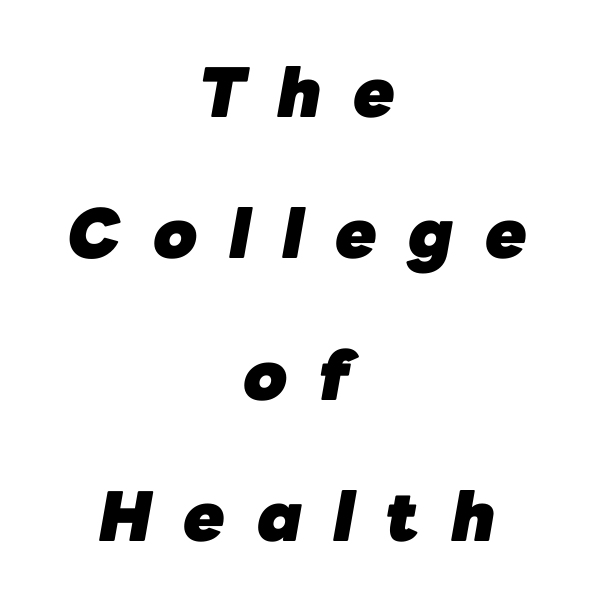
Each line is balanced around a shared central axis. Summary of weight: heavy, a full bold. Any mark beneath the type? The region is blank. Note the varied advance widths — an 'i' is clearly narrower than an 'm'. Does the leading feel generous? Absolutely, it's lavish. Style check: oblique.
